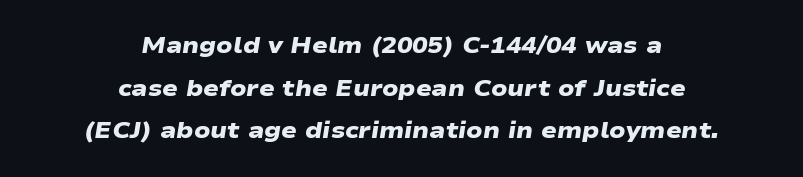
{"bold": "yes", "underline": "no", "align": "center", "line_spacing_ratio": 1.85, "letter_spacing": "normal", "letter_spacing_em": 0.0, "glyph_px": 23}
